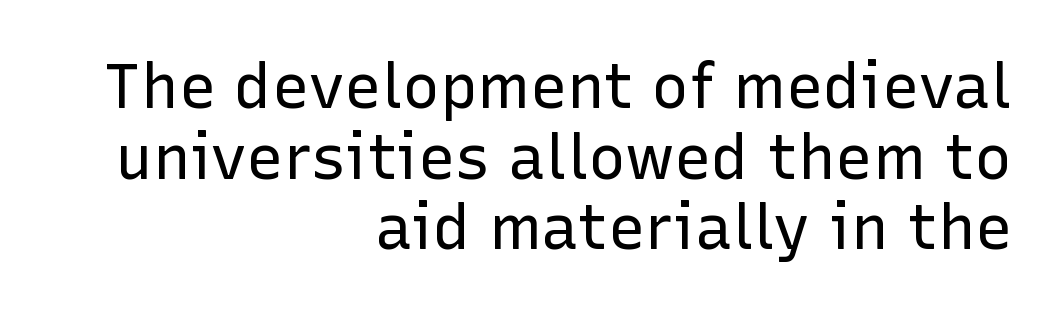
A flush-right, rag-left setting is used for this passage. Baseline-to-baseline distance is barely more than the letter height. It's the straight-up-and-down kind of type. The characters display no serif detailing; their extremities are plain. Default kerning and tracking; the words read as compact shapes. The passage shown is not underscored anywhere.
